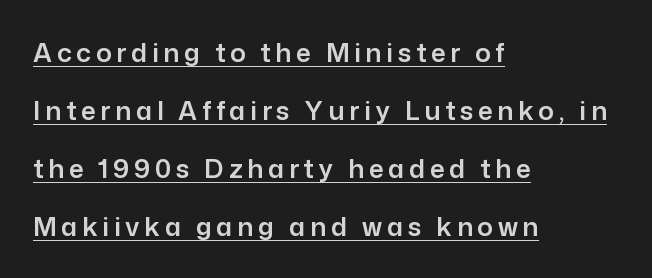
Q: Is the text italic (slanted)? A: No, it is upright.
Q: Is the text underlined? A: Yes.
Q: How is the paragraph aligned? A: Left-aligned.
Q: Is the spacing between lines tight, normal or loose? A: Loose.
